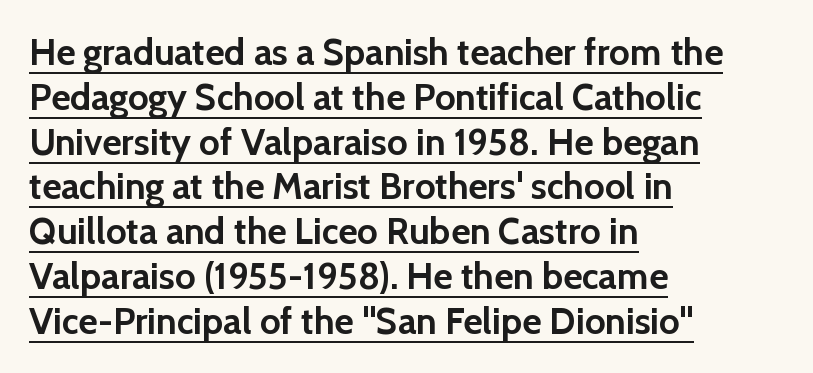
{"serif": "no", "italic": "no", "bold": "yes", "weight": "semibold", "width": "normal", "x_height": "medium", "monospaced": "no", "underline": "yes", "align": "left", "line_spacing_ratio": 1.21, "letter_spacing": "normal", "letter_spacing_em": 0.0, "glyph_px": 37}
